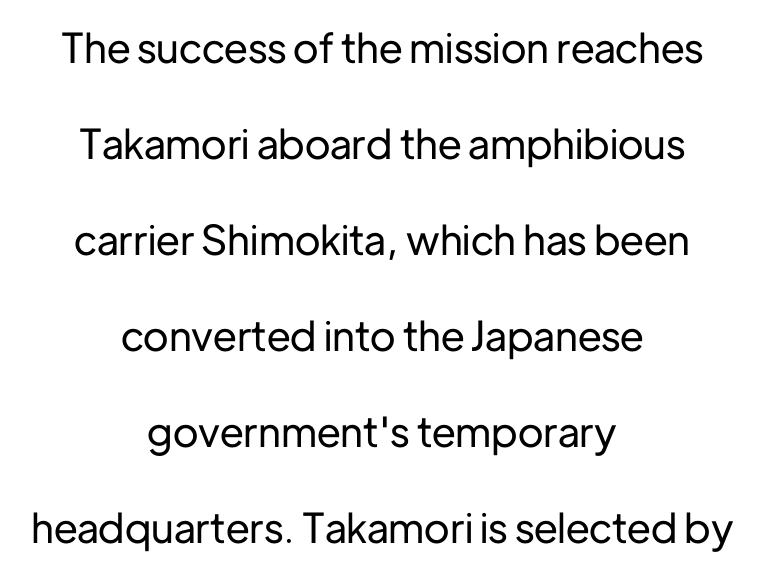
The image shows 41 px sans-serif type, upright; set centered, loose line spacing (2.34x), normal letter spacing, not underlined; low stroke contrast and a medium x-height.
